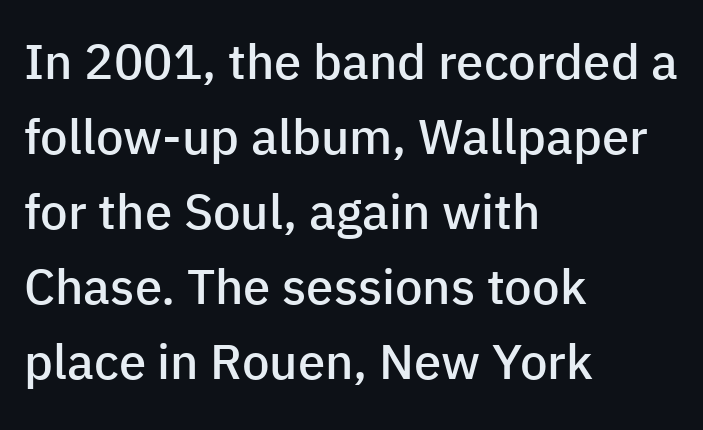
The image shows 49 px semibold sans-serif type, upright; set left-aligned, normal line spacing (1.53x), normal letter spacing, not underlined; low stroke contrast and a medium x-height.
